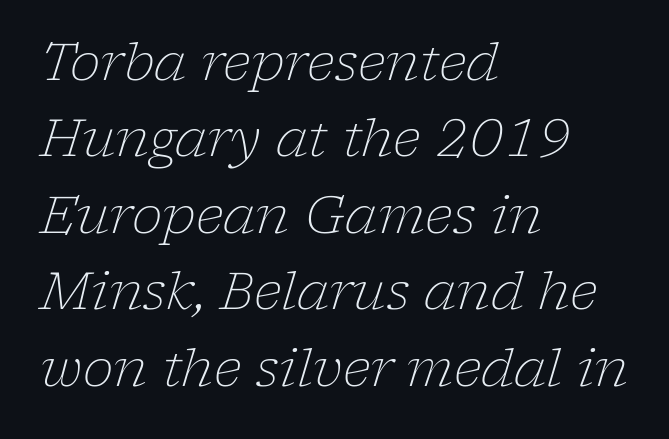
The letters sit at their default tracking, neither squeezed nor spread. Proportional: the letters do not fall into vertical columns. The ragged edge is on the right, which tells us the setting is flush left. Weight class: somewhere from thin through regular.
